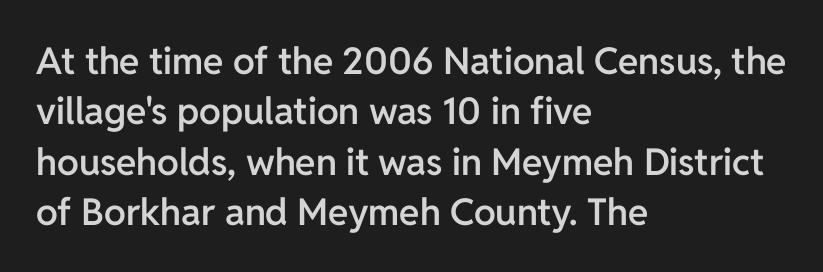
If you drew a ruler down the left edge, every line would touch it. Stems and bowls a touch heavier than normal — semibold. If you drew a line through each stem, it would be perfectly vertical. The letterforms sit shoulder to shoulder at normal distance. Normally led — the rows are evenly, conventionally spaced. The typeface chosen for these lines omits serifs.
